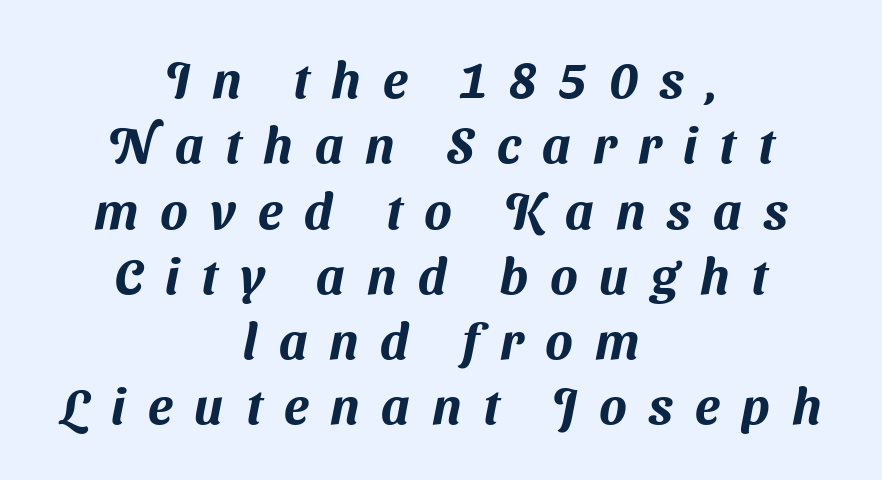
{"serif": "no", "width": "normal", "stroke_contrast": "medium", "x_height": "medium", "monospaced": "no", "underline": "no", "align": "center", "line_spacing": "normal", "line_spacing_ratio": 1.28, "letter_spacing": "wide", "letter_spacing_em": 0.43, "glyph_px": 51}
